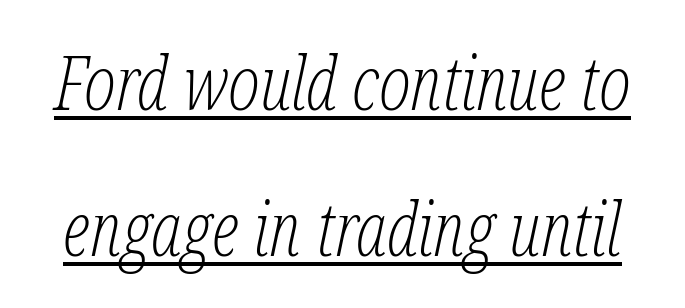
The image shows 74 px light, condensed serif type, italic (leaning right); set loose line spacing (1.97x), normal letter spacing, underlined; low stroke contrast and a medium x-height.
